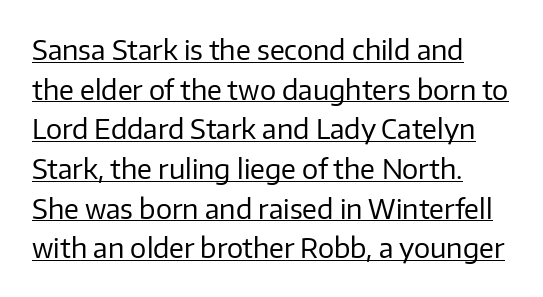
Q: Is the text bold? A: No.
Q: Is the text italic (slanted)? A: No, it is upright.
Q: Is the text underlined? A: Yes.
Q: How is the paragraph aligned? A: Left-aligned.
Q: Is the spacing between letters normal or unusually wide? A: Normal.
Q: Is the spacing between lines tight, normal or loose? A: Normal.
